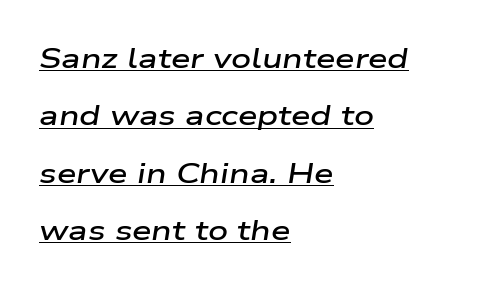
{"italic": "yes", "lean": "right", "slant_degrees": 9, "bold": "semi", "weight": "semibold", "width": "wide", "stroke_contrast": "low", "x_height": "medium", "monospaced": "no", "underline": "yes", "align": "left", "line_spacing": "loose", "line_spacing_ratio": 2.05, "letter_spacing": "normal", "letter_spacing_em": 0.0, "glyph_px": 28}
